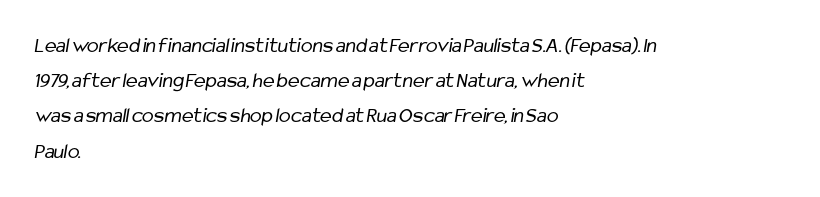
Q: Is the text bold? A: No.
Q: Is the text underlined? A: No.
Q: How is the paragraph aligned? A: Left-aligned.
Q: Is the spacing between letters normal or unusually wide? A: Normal.
Q: Is the spacing between lines tight, normal or loose? A: Normal.
